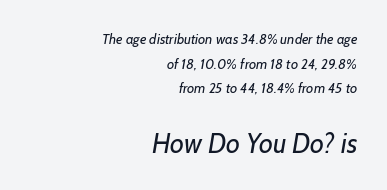
{"bold": "no", "underline": "no", "align": "right", "line_spacing_ratio": 1.76, "letter_spacing": "normal", "letter_spacing_em": 0.0, "larger_block": "second", "size_ratio": 1.93, "glyph_px": 27}
